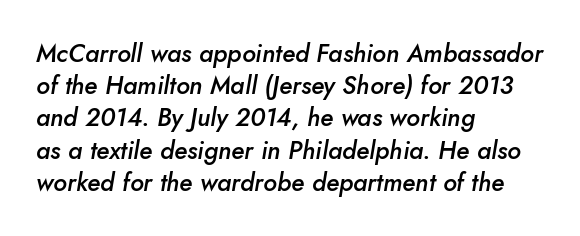
Inter-character spacing is left at the font's built-in metrics. Each glyph is drawn with semibold strokes, heavier than normal yet not fully bold. Does the leading feel generous? No, just average. A typesetter would mark this as italic. Bare-footed words on every line. These lines stack with their left ends in a neat column.
